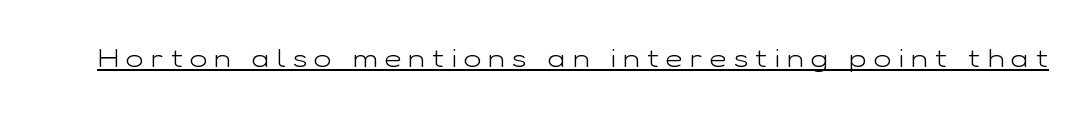
A roman cut, with each character standing at attention. Glance below the letters and you will spot a drawn line. The weight tops out at a normal text grade. The passage shown has open, widely tracked lettering throughout.
